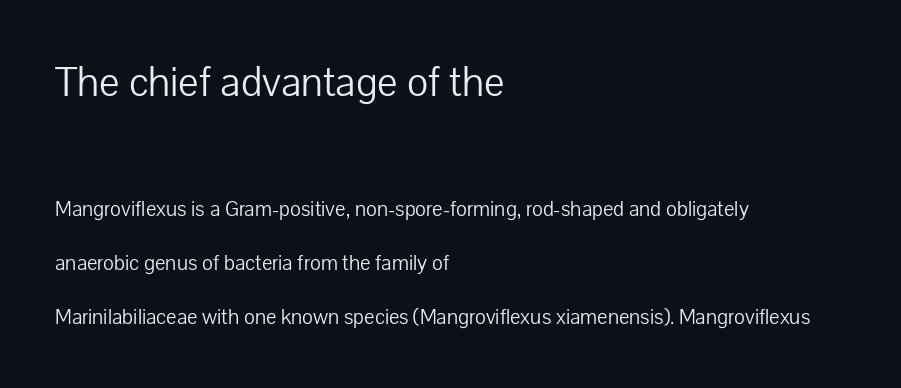
The image shows 43 px light sans-serif type, upright; set left-aligned, loose line spacing (2.46x), normal letter spacing, not underlined; the first (top) block is 1.95x larger; low stroke contrast and a medium x-height.
